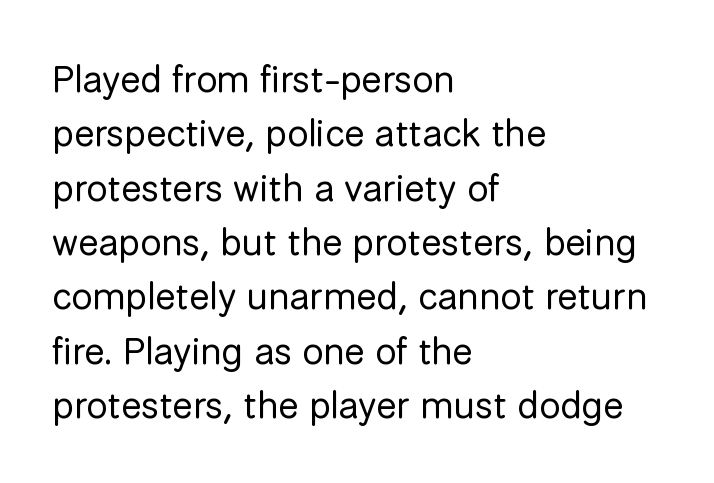
In terms of letterform style, serifs are entirely absent. Every row of glyphs begins at an identical x-position on the left. The letters look calm and open, with moderate or lighter stems. Students, observe: this is what conventionally led text looks like. Decoration check: the copy has no underline. It's the straight-up-and-down kind of type.
